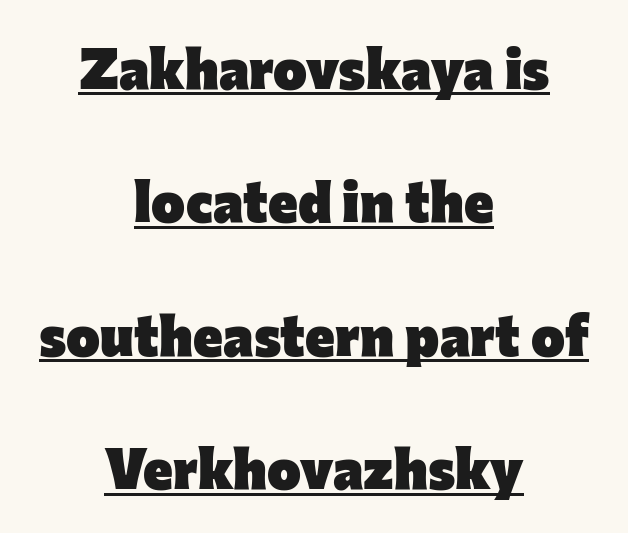
The setting favours the middle, as headings and verse often do. Characters follow at the spacing the type designer built in. The rendering uses a bold face; every stroke is thick and dark. Leading: increased. The specimen includes a rule beneath the text block's lines. Varying glyph widths throughout — classic text-font behaviour.
